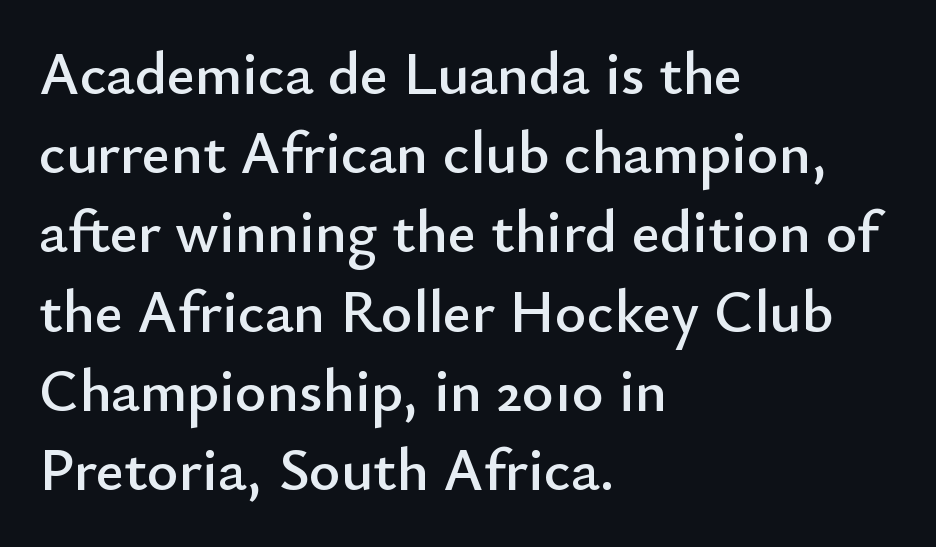
Letterform terminals end flat and unadorned throughout the passage. Honestly, the letter spacing is just normal — you wouldn't notice it. This rendering features lettering with no underline. Notice how descenders clear the ascenders below comfortably — that's standard leading.
